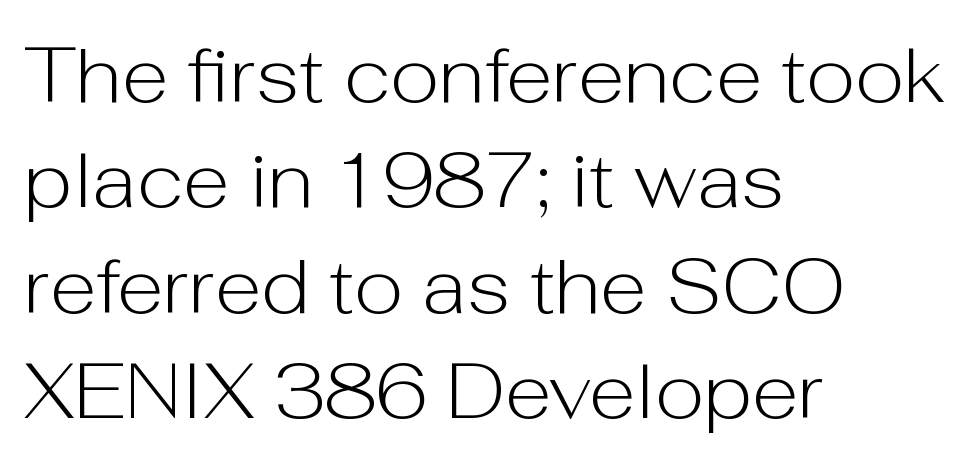
{"serif": "no", "italic": "no", "bold": "no", "weight": "light", "width": "normal", "stroke_contrast": "low", "x_height": "medium", "monospaced": "no", "underline": "no", "align": "left", "line_spacing": "normal", "line_spacing_ratio": 1.37, "letter_spacing": "normal", "letter_spacing_em": 0.0, "glyph_px": 77}
